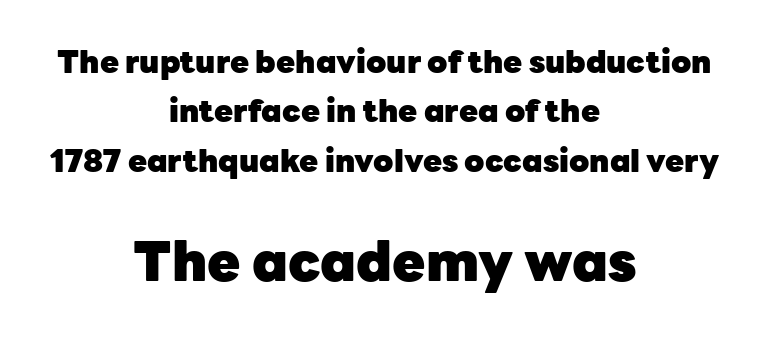
Ascenders rise straight up at ninety degrees. The text was rendered using a sans face with plain stroke endings. Any mark beneath the type? The region is blank. Each word holds together tightly as a unit, with standard inter-letter gaps.
